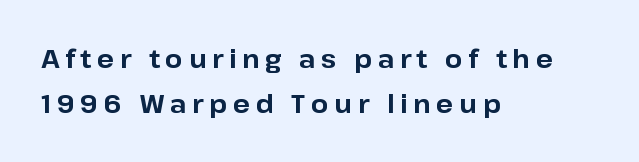
Q: Is the text bold? A: Yes.
Q: Is the text italic (slanted)? A: No, it is upright.
Q: Is the text underlined? A: No.
Q: How is the paragraph aligned? A: Left-aligned.
Q: Is the spacing between letters normal or unusually wide? A: Unusually wide.
